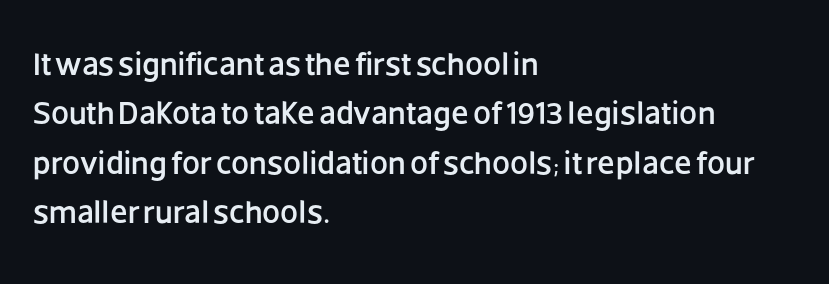
Q: Is the text italic (slanted)? A: No, it is upright.
Q: Is the typeface a serif or a sans-serif typeface? A: Sans-serif.
Q: Is the text underlined? A: No.
Q: How is the paragraph aligned? A: Left-aligned.
Q: Is the spacing between letters normal or unusually wide? A: Normal.
Q: Is the spacing between lines tight, normal or loose? A: Normal.
Q: Width (condensed, normal, or wide)? A: Normal.
Q: Stroke contrast? A: Low.
Q: x-height? A: Large.
Q: Monospaced? A: No.
